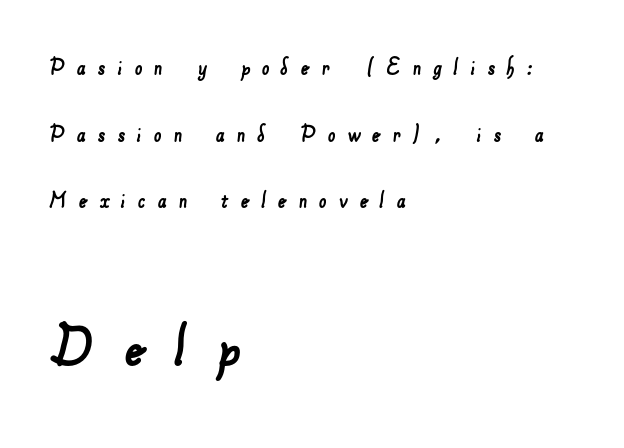
{"serif": "no", "width": "normal", "stroke_contrast": "low", "x_height": "small", "monospaced": "no", "underline": "no", "align": "left", "line_spacing": "loose", "line_spacing_ratio": 2.47, "letter_spacing": "wide", "letter_spacing_em": 0.44, "larger_block": "second", "size_ratio": 2.48, "glyph_px": 67}
